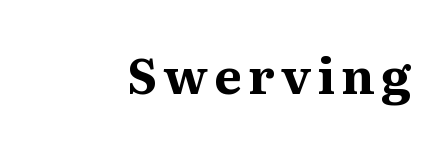
Q: Is the text bold? A: Yes.
Q: Is the text italic (slanted)? A: No, it is upright.
Q: Is the typeface a serif or a sans-serif typeface? A: Serif.
Q: Is the text underlined? A: No.
Q: Width (condensed, normal, or wide)? A: Normal.
Q: Stroke contrast? A: Medium.
Q: x-height? A: Medium.
Q: Monospaced? A: No.
